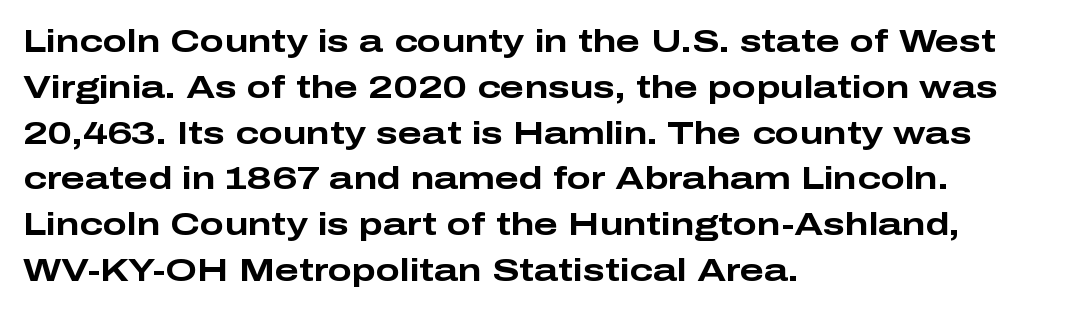
Q: Is the text bold? A: Yes.
Q: Is the text italic (slanted)? A: No, it is upright.
Q: Is the typeface a serif or a sans-serif typeface? A: Sans-serif.
Q: Is the text underlined? A: No.
Q: How is the paragraph aligned? A: Left-aligned.
Q: Is the spacing between letters normal or unusually wide? A: Normal.
Q: Is the spacing between lines tight, normal or loose? A: Normal.
Q: Width (condensed, normal, or wide)? A: Wide.
Q: Stroke contrast? A: Low.
Q: x-height? A: Medium.
Q: Monospaced? A: No.
